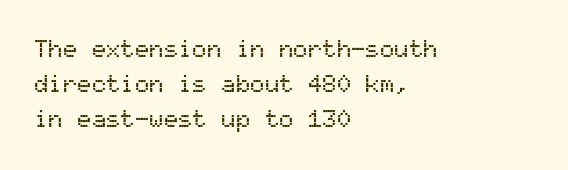
Q: Is the text italic (slanted)? A: No, it is upright.
Q: Is the text underlined? A: No.
Q: How is the paragraph aligned? A: Left-aligned.
Q: Is the spacing between letters normal or unusually wide? A: Normal.
Q: Is the spacing between lines tight, normal or loose? A: Normal.
